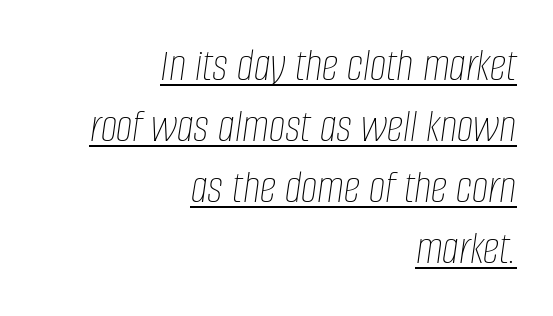
{"italic": "yes", "lean": "right", "slant_degrees": 8, "bold": "no", "weight": "thin", "width": "condensed", "stroke_contrast": "low", "x_height": "large", "monospaced": "no", "underline": "yes", "align": "right", "line_spacing": "normal", "line_spacing_ratio": 1.3, "letter_spacing": "normal", "letter_spacing_em": 0.0, "glyph_px": 47}
